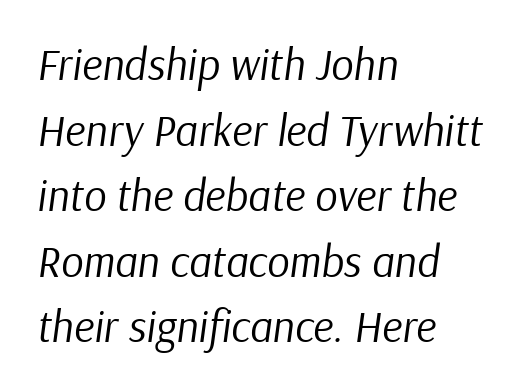
Compared with a centered layout, this one pins lines to the left instead. The rendering uses a moderate line-height, typical for paragraphs. The typeface has the unassuming heft of standard copy or less. Is the type slanted? Yes — the strokes lean at a clear angle.
